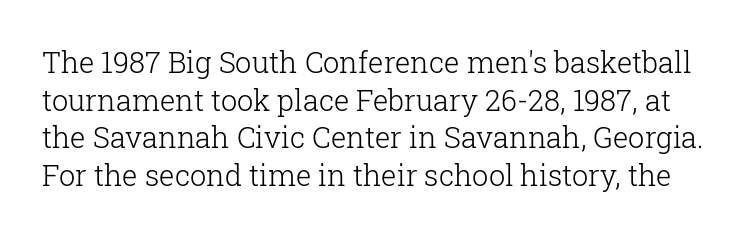
Q: Is the text bold? A: No.
Q: Is the text italic (slanted)? A: No, it is upright.
Q: Is the typeface a serif or a sans-serif typeface? A: Serif.
Q: Is the text underlined? A: No.
Q: Is the spacing between letters normal or unusually wide? A: Normal.
Q: Is the spacing between lines tight, normal or loose? A: Normal.
Q: Width (condensed, normal, or wide)? A: Normal.
Q: Stroke contrast? A: Low.
Q: x-height? A: Medium.
Q: Monospaced? A: No.
